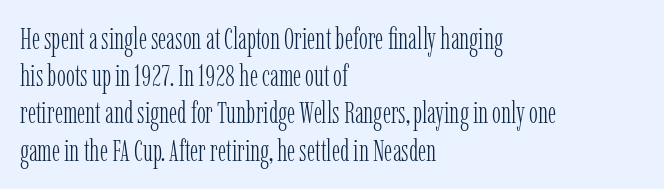
It's the straight-up-and-down kind of type. Compared with a typical body face, this is equally light or lighter still. Is this a fixed-width face? No — the glyphs have proportional, varying widths. There is no visible air inserted between adjacent glyphs. Is this a sans? No — the strokes have serifs. The gap between lines stays unmarked.
